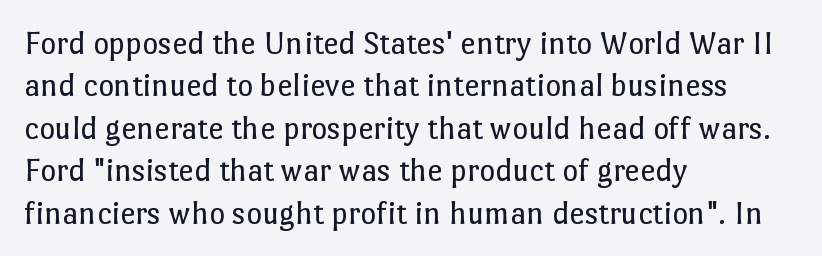
{"italic": "no", "bold": "no", "weight": "regular", "width": "normal", "stroke_contrast": "low", "x_height": "medium", "monospaced": "no", "underline": "no", "align": "left", "line_spacing": "normal", "line_spacing_ratio": 1.25, "letter_spacing": "normal", "letter_spacing_em": 0.0, "glyph_px": 34}
